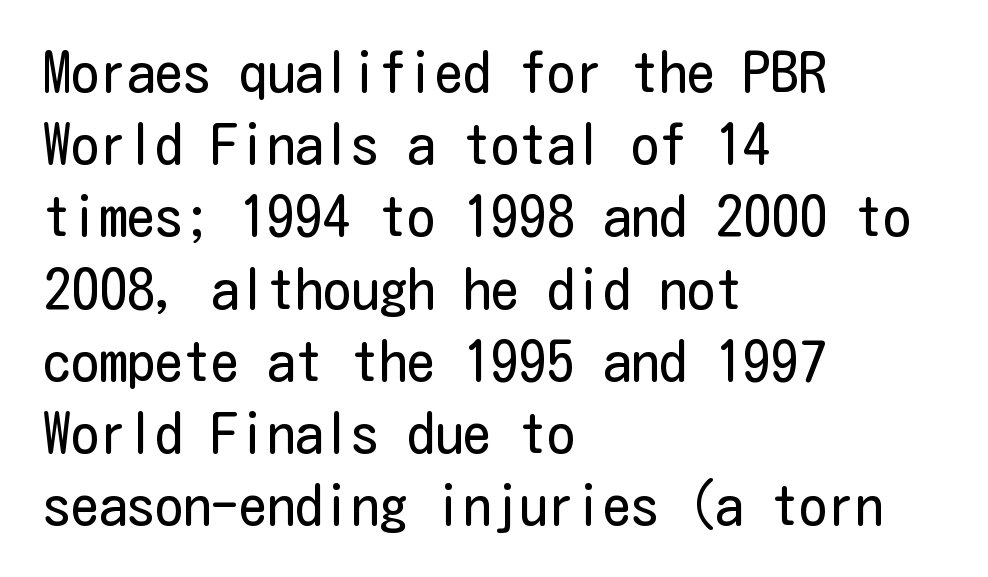
Q: Is the text bold? A: No.
Q: Is the text italic (slanted)? A: No, it is upright.
Q: Is the typeface a serif or a sans-serif typeface? A: Sans-serif.
Q: Is the text underlined? A: No.
Q: How is the paragraph aligned? A: Left-aligned.
Q: Is the spacing between letters normal or unusually wide? A: Normal.
Q: Is the spacing between lines tight, normal or loose? A: Normal.
Q: Width (condensed, normal, or wide)? A: Condensed.
Q: Stroke contrast? A: Low.
Q: x-height? A: Medium.
